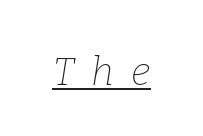
The face used here is proportionally spaced, like ordinary book or web type. Underlined type. Is the stroke heavy? The answer is a plain regular-or-lighter. Classification — serif.
